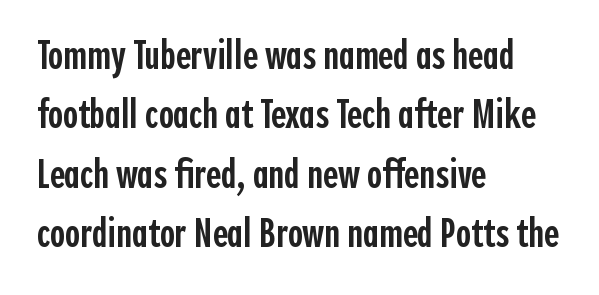
Q: Is the text bold? A: Semi-bold.
Q: Is the text italic (slanted)? A: No, it is upright.
Q: Is the typeface a serif or a sans-serif typeface? A: Sans-serif.
Q: Is the text underlined? A: No.
Q: How is the paragraph aligned? A: Left-aligned.
Q: Is the spacing between letters normal or unusually wide? A: Normal.
Q: Is the spacing between lines tight, normal or loose? A: Normal.
Q: Width (condensed, normal, or wide)? A: Condensed.
Q: x-height? A: Medium.
Q: Monospaced? A: No.
